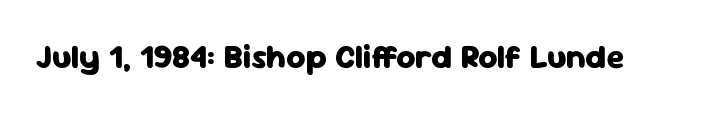
The letters advance in unequal steps, a hallmark of proportional type. Serifs: no, the terminals of the letterforms are clean. The lettering stays uniformly vertical, giving the passage a roman look. How are the letters spaced? Ordinarily, with no added tracking. Only glyphs here, with clear space below each row.
